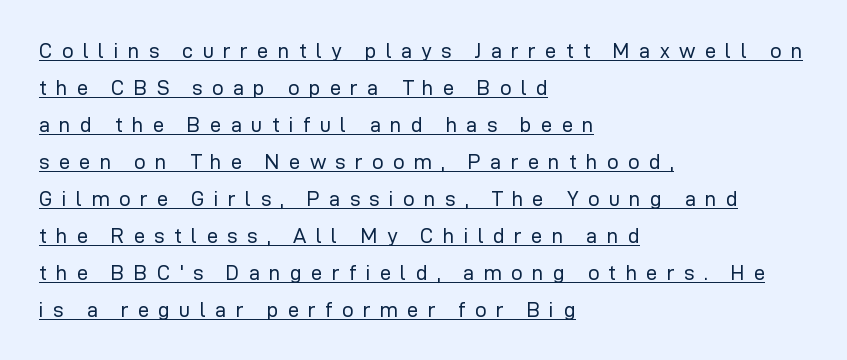
The image shows 20 px text type, upright; set left-aligned, line spacing 1.85x, unusually wide letter spacing (+0.47 em), underlined.
